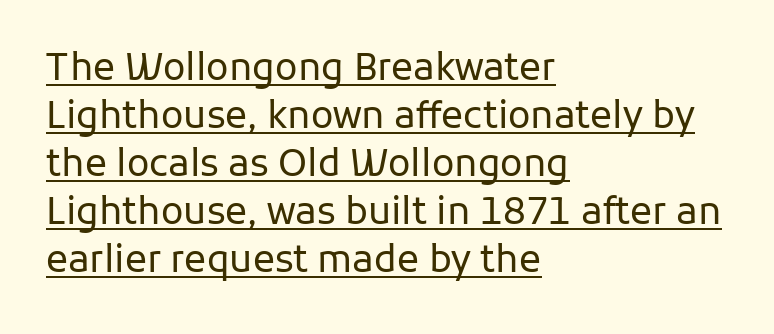
The image shows 37 px regular-weight sans-serif type, upright; set left-aligned, normal line spacing (1.3x), normal letter spacing, underlined; low stroke contrast and a medium x-height.
